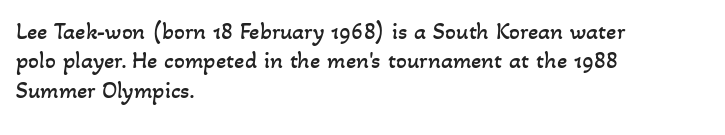
The image shows 24 px text type; set left-aligned, line spacing 1.22x, normal letter spacing, not underlined.
